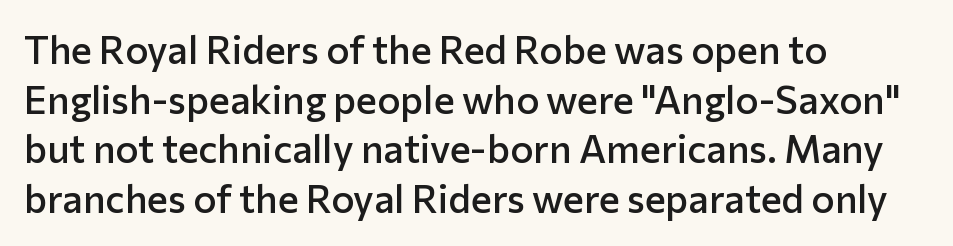
In terms of posture, this sample is upright. Compared with a centered layout, this one pins lines to the left instead. These words are printed semibold, heavier than regular yet not bold. Short note: letters normally spaced. This sample uses a sans-serif face. Descender tails drop into unmarked territory.
